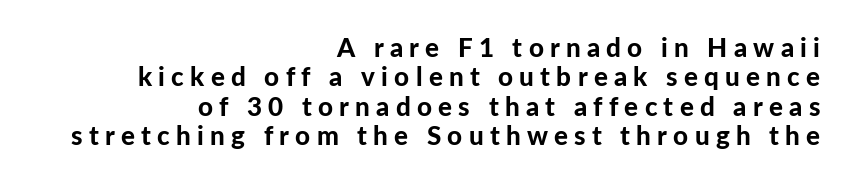
The image shows 26 px bold type, upright; set right-aligned, tight line spacing (1.13x), unusually wide letter spacing (+0.24 em), not underlined.
